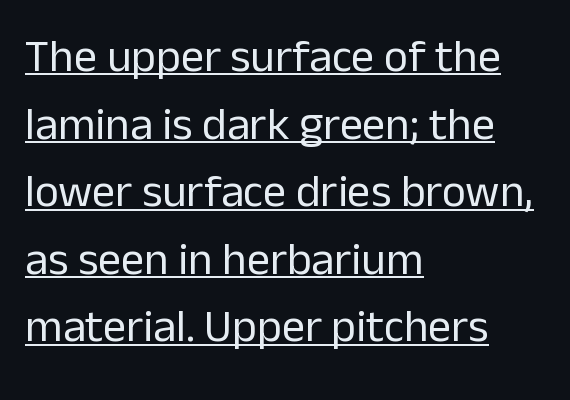
The type is set solid horizontally, with unmodified tracking. These lines sit exactly where default settings would place them. This sample is left-justified, so line endings fall wherever the words run out. Heaviness? Minimal to ordinary, like unemphasized prose. These lines are rendered in a variable-pitch font.
